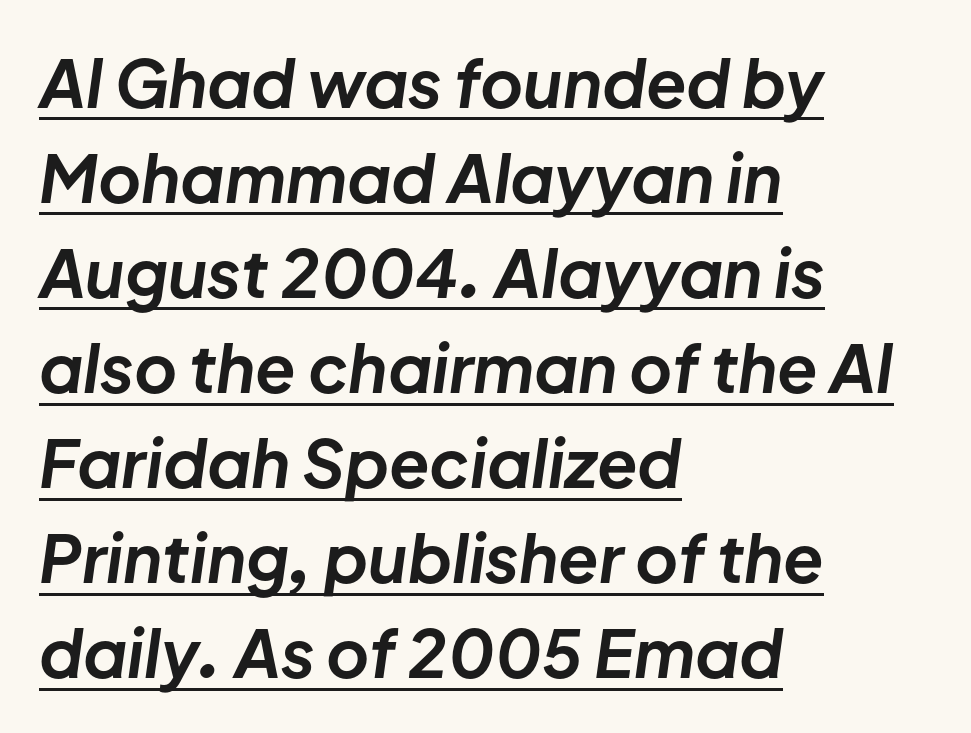
Rows of type keep a routine distance in the vertical direction. Would a proofreader flag this as italicized? Yes. In terms of letterspacing, this is plain default setting. Compared with a centered layout, this one pins lines to the left instead.
